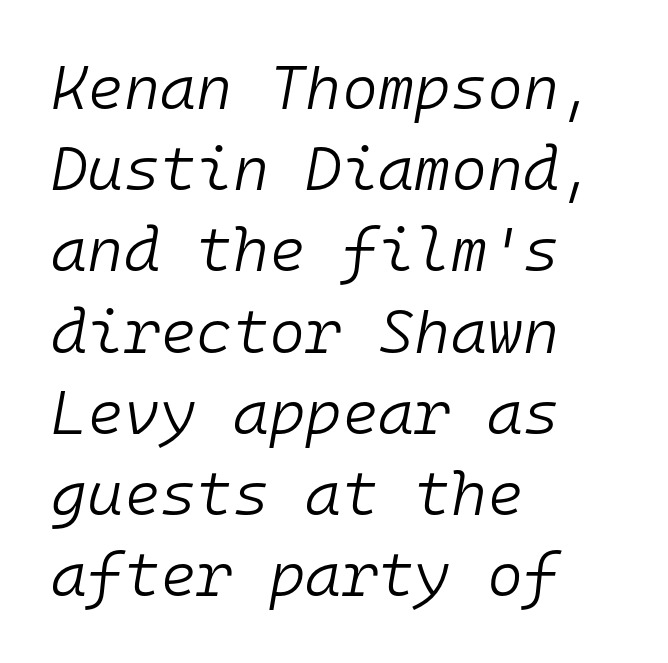
Q: Is the text bold? A: No.
Q: Is the text italic (slanted)? A: Yes, it leans right by about 10 degrees.
Q: Is the text underlined? A: No.
Q: How is the paragraph aligned? A: Left-aligned.
Q: Is the spacing between letters normal or unusually wide? A: Normal.
Q: Is the spacing between lines tight, normal or loose? A: Normal.
Q: Width (condensed, normal, or wide)? A: Normal.
Q: Stroke contrast? A: Low.
Q: x-height? A: Medium.
Q: Monospaced? A: Yes.
